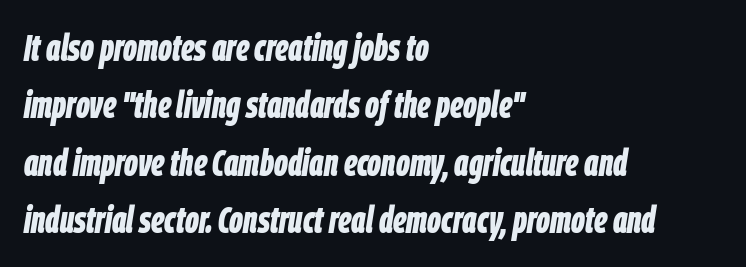
{"italic": "yes", "lean": "right", "slant_degrees": 9, "bold": "yes", "weight": "bold", "width": "condensed", "stroke_contrast": "low", "x_height": "large", "monospaced": "no", "underline": "no", "align": "left", "line_spacing": "normal", "line_spacing_ratio": 1.51, "letter_spacing": "normal", "letter_spacing_em": 0.0, "glyph_px": 38}
